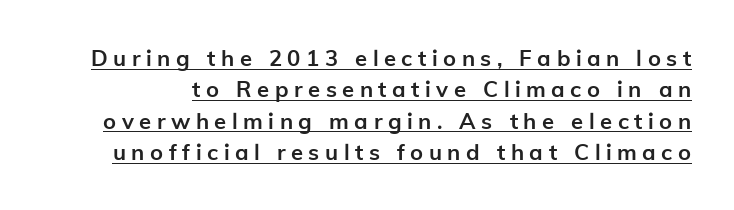
Q: Is the text bold? A: Yes.
Q: Is the text italic (slanted)? A: No, it is upright.
Q: Is the text underlined? A: Yes.
Q: Is the spacing between letters normal or unusually wide? A: Unusually wide.
Q: Is the spacing between lines tight, normal or loose? A: Normal.
